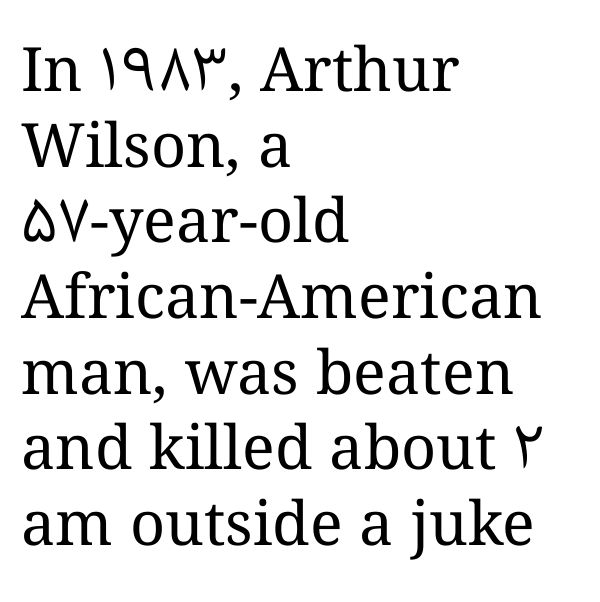
Q: Is the text bold? A: No.
Q: Is the text italic (slanted)? A: No, it is upright.
Q: Is the text underlined? A: No.
Q: How is the paragraph aligned? A: Left-aligned.
Q: Is the spacing between letters normal or unusually wide? A: Normal.
Q: Width (condensed, normal, or wide)? A: Normal.
Q: Stroke contrast? A: Medium.
Q: x-height? A: Medium.
Q: Monospaced? A: No.
